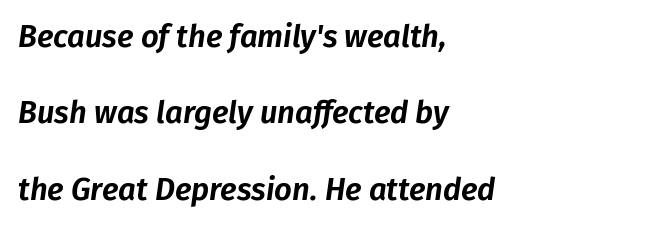
Q: Is the text italic (slanted)? A: Yes, it leans right by about 8 degrees.
Q: Is the text underlined? A: No.
Q: How is the paragraph aligned? A: Left-aligned.
Q: Is the spacing between letters normal or unusually wide? A: Normal.
Q: Is the spacing between lines tight, normal or loose? A: Loose.
Q: Width (condensed, normal, or wide)? A: Normal.
Q: Stroke contrast? A: Low.
Q: x-height? A: Medium.
Q: Monospaced? A: No.
